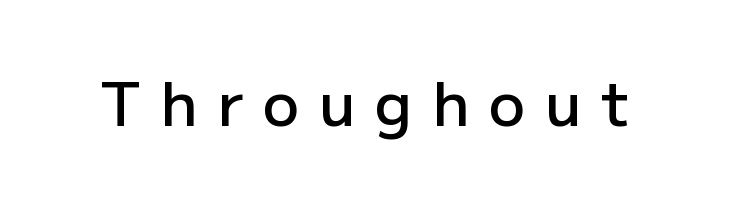
The image shows 61 px semibold sans-serif type, upright; set unusually wide letter spacing (+0.32 em), not underlined; low stroke contrast and a medium x-height.
